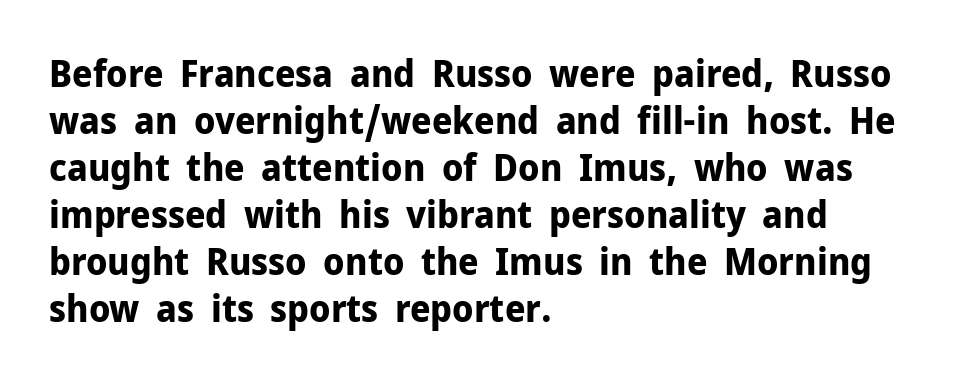
The image shows 37 px bold sans-serif type, upright; set left-aligned, normal line spacing (1.27x), normal letter spacing, not underlined; low stroke contrast and a medium x-height.
